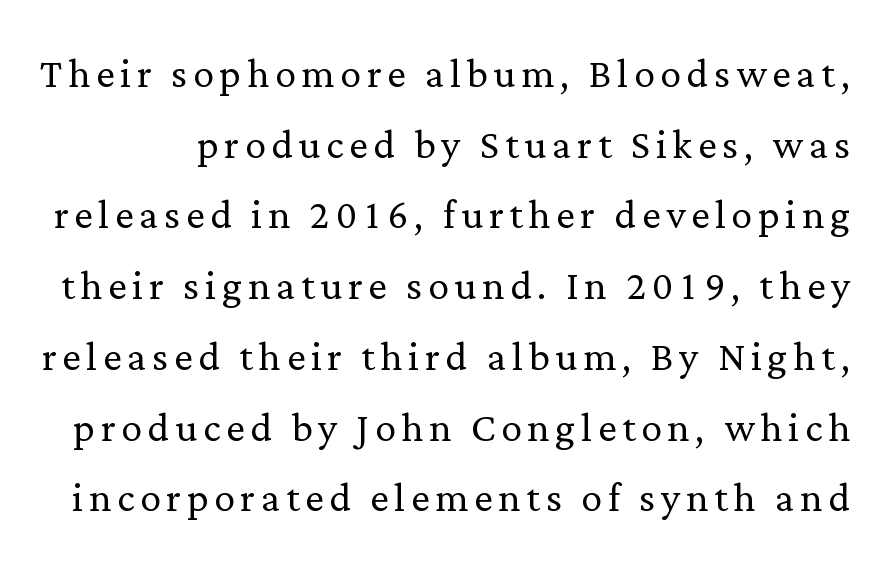
The image shows 52 px light serif type, upright; set normal line spacing (1.36x), not underlined; low stroke contrast and a medium x-height.
